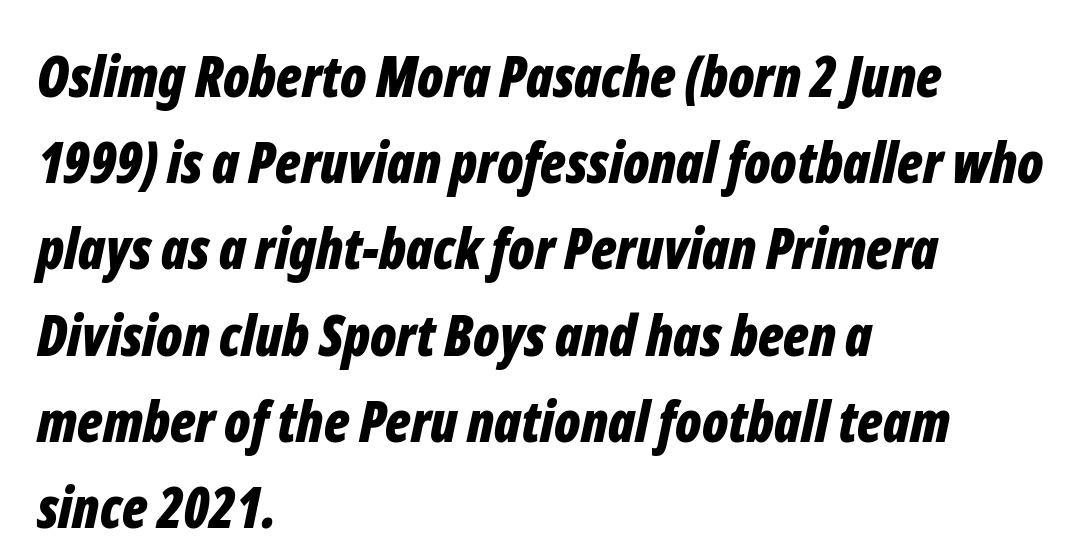
Is this a fixed-width face? No — the glyphs have proportional, varying widths. What's the leading like? Ordinary, nothing unusual. Horizontal alignment here is leftward, the default for most running prose. The gap between lines stays unmarked. Look at the tracking — it's just the regular setting, nothing added. Is the type bold? Yes — the strokes are clearly thick and heavy.
